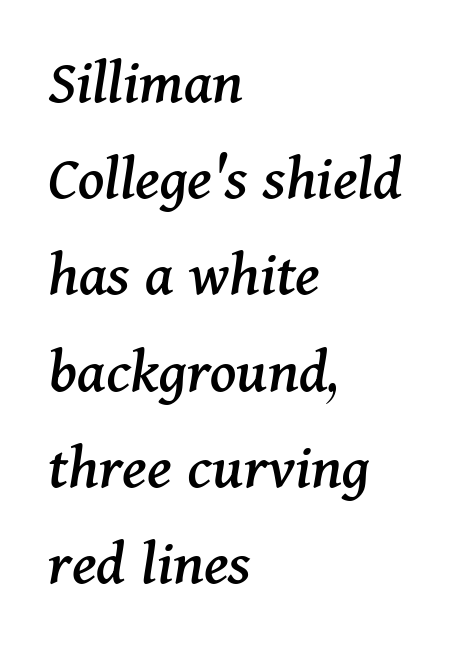
The image shows 65 px serif type, italic (leaning right); set left-aligned, normal line spacing (1.48x), normal letter spacing, not underlined; medium stroke contrast and a medium x-height.
